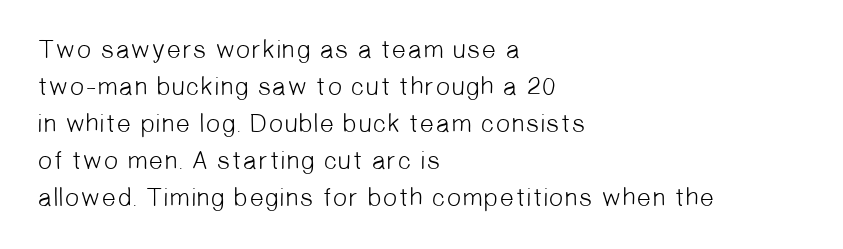
Q: Is the text bold? A: No.
Q: Is the text underlined? A: No.
Q: How is the paragraph aligned? A: Left-aligned.
Q: Is the spacing between letters normal or unusually wide? A: Normal.
Q: Is the spacing between lines tight, normal or loose? A: Normal.
